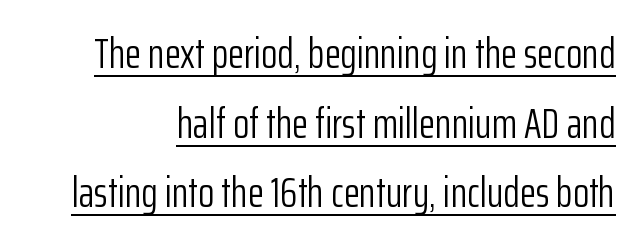
Compared with typical paragraphs, the rows here are spaced about the same. Heft: none added — not bold. Rendered with straight, roman letterforms. A rule runs beneath these lines of type. The face used here is a sans, in the tradition of grotesques and geometrics.
